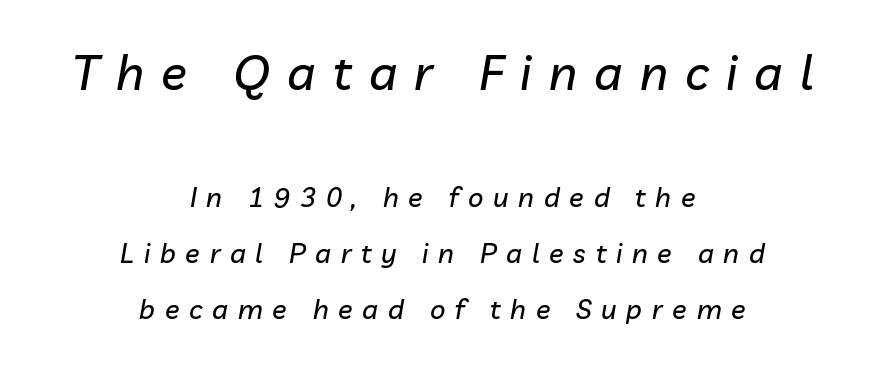
The image shows 48 px text type, italic (leaning right); set centered, loose line spacing (2.07x), unusually wide letter spacing (+0.36 em), not underlined; the first (top) block is 1.78x larger; low stroke contrast and a medium x-height.
